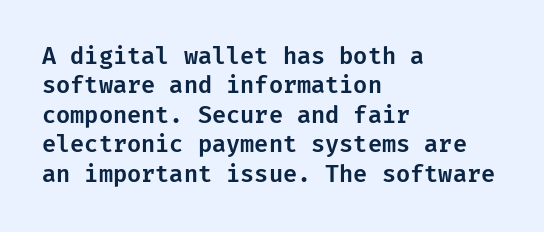
The image shows 23 px text type, upright; set left-aligned, normal line spacing (1.28x), normal letter spacing, not underlined.
